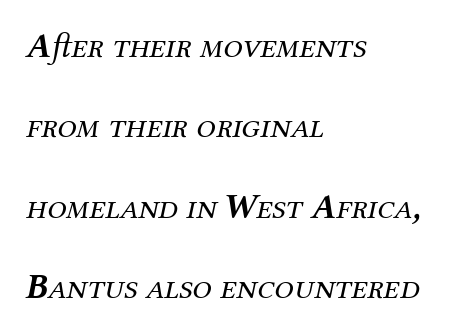
Q: Is the text bold? A: No.
Q: Is the text italic (slanted)? A: Yes, it leans right by about 12 degrees.
Q: Is the typeface a serif or a sans-serif typeface? A: Serif.
Q: Is the text underlined? A: No.
Q: How is the paragraph aligned? A: Left-aligned.
Q: Is the spacing between letters normal or unusually wide? A: Normal.
Q: Is the spacing between lines tight, normal or loose? A: Loose.
Q: Width (condensed, normal, or wide)? A: Normal.
Q: Stroke contrast? A: Medium.
Q: x-height? A: Medium.
Q: Monospaced? A: No.
